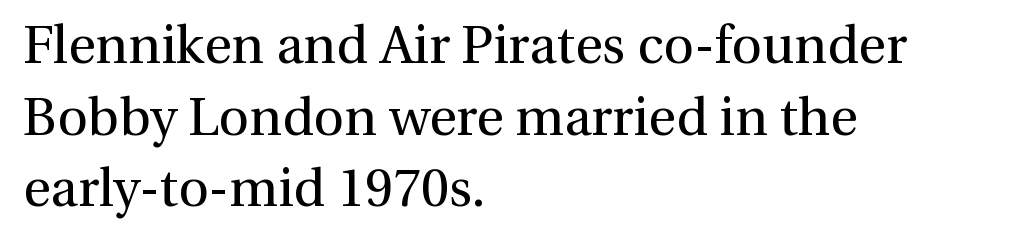
Q: Is the text bold? A: No.
Q: Is the text italic (slanted)? A: No, it is upright.
Q: Is the typeface a serif or a sans-serif typeface? A: Serif.
Q: Is the text underlined? A: No.
Q: How is the paragraph aligned? A: Left-aligned.
Q: Is the spacing between letters normal or unusually wide? A: Normal.
Q: Is the spacing between lines tight, normal or loose? A: Normal.
Q: Width (condensed, normal, or wide)? A: Normal.
Q: Stroke contrast? A: Medium.
Q: x-height? A: Medium.
Q: Monospaced? A: No.
